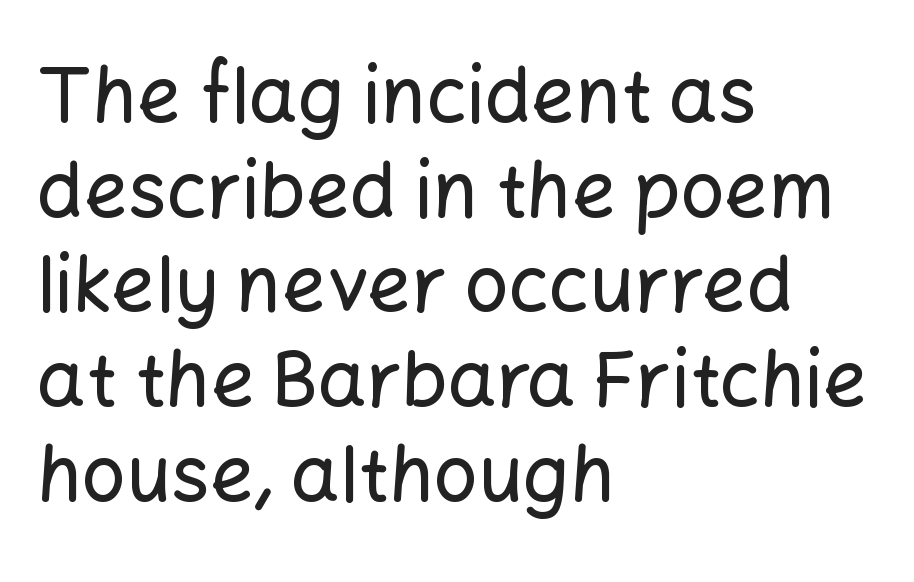
The image shows 77 px sans-serif type, upright; set left-aligned, line spacing 1.23x, normal letter spacing, not underlined; low stroke contrast and a medium x-height.
